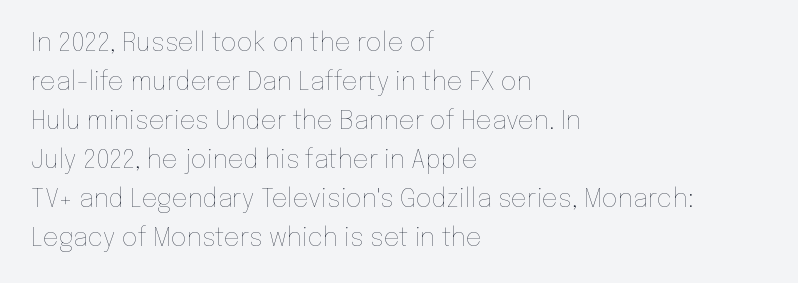
The space between consecutive lines is moderate. In terms of letterspacing, this is plain default setting. This rendering features lettering with no underline. Is the stroke heavy? The answer is a plain regular-or-lighter.
